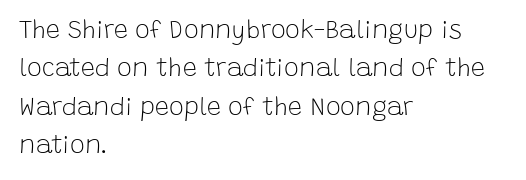
{"italic": "no", "bold": "no", "underline": "no", "align": "left", "line_spacing": "normal", "line_spacing_ratio": 1.54, "letter_spacing": "normal", "letter_spacing_em": 0.0, "glyph_px": 25}
